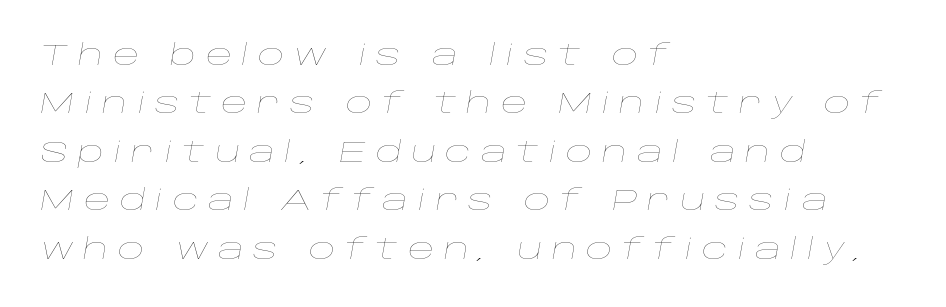
{"italic": "yes", "lean": "right", "slant_degrees": 10, "bold": "no", "weight": "thin", "width": "wide", "stroke_contrast": "low", "x_height": "large", "monospaced": "no", "underline": "no", "align": "left", "line_spacing": "normal", "line_spacing_ratio": 1.67, "letter_spacing": "wide", "letter_spacing_em": 0.32, "glyph_px": 29}
